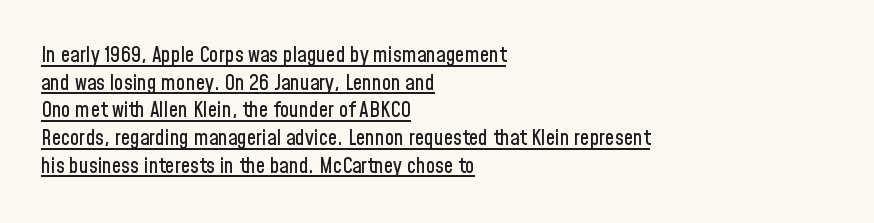
The image shows 21 px text type, upright; set left-aligned, normal line spacing (1.32x), normal letter spacing, underlined.
